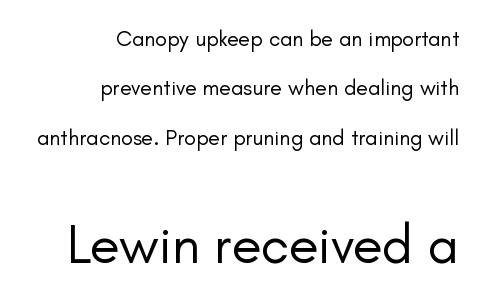
The font family rendered here belongs to the sans-serif group. These lines are rendered in a variable-pitch font. The lettering stays uniformly vertical, giving the passage a roman look. The passage shown begins with its smaller block and ends with its larger one. Descenders hang freely into open space.
